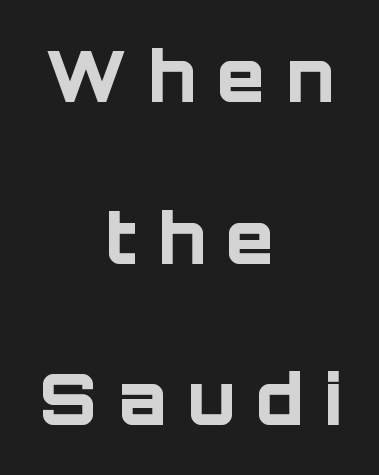
{"serif": "no", "italic": "no", "bold": "yes", "weight": "bold", "width": "normal", "stroke_contrast": "low", "x_height": "large", "monospaced": "no", "underline": "no", "align": "center", "line_spacing": "loose", "line_spacing_ratio": 2.31, "letter_spacing": "wide", "letter_spacing_em": 0.3, "glyph_px": 70}
